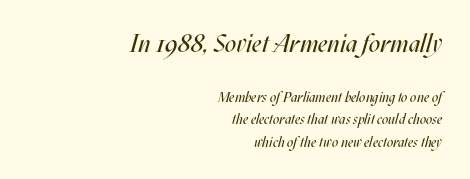
Q: Is the text bold? A: No.
Q: Is the text italic (slanted)? A: Yes, it leans right by about 17 degrees.
Q: Is the text underlined? A: No.
Q: How is the paragraph aligned? A: Right-aligned.
Q: Is the spacing between letters normal or unusually wide? A: Normal.
Q: Is the spacing between lines tight, normal or loose? A: Normal.
Q: Which block of text is set in a larger size, the first (top) or the second (bottom)? A: The first (top) one.
